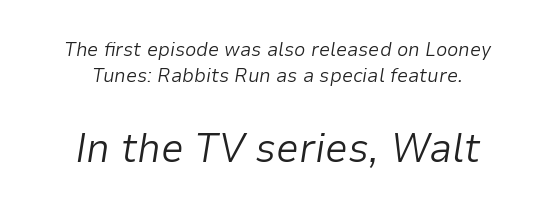
{"italic": "yes", "lean": "right", "slant_degrees": 9, "bold": "no", "weight": "light", "width": "normal", "stroke_contrast": "low", "x_height": "medium", "monospaced": "no", "underline": "no", "align": "center", "line_spacing": "normal", "line_spacing_ratio": 1.3, "letter_spacing": "normal", "letter_spacing_em": 0.0, "larger_block": "second", "size_ratio": 2.05, "glyph_px": 41}
